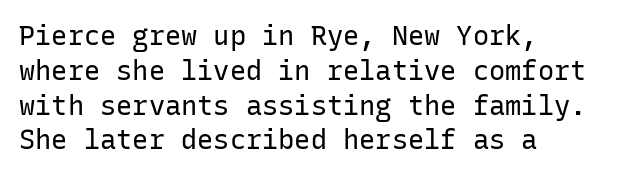
Q: Is the text bold? A: No.
Q: Is the text italic (slanted)? A: No, it is upright.
Q: Is the text underlined? A: No.
Q: How is the paragraph aligned? A: Left-aligned.
Q: Is the spacing between letters normal or unusually wide? A: Normal.
Q: Is the spacing between lines tight, normal or loose? A: Normal.
